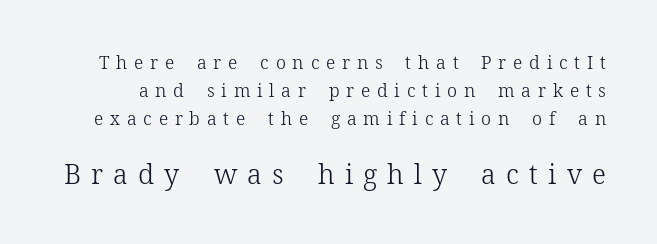
Weight: in the light-to-regular range. The designer gave the closing block more size than the opening block. What stands out about the letter spacing? Its width — letters are far apart. Nobody drew a line under any word here. No italicization has been applied; the sample stays upright.
